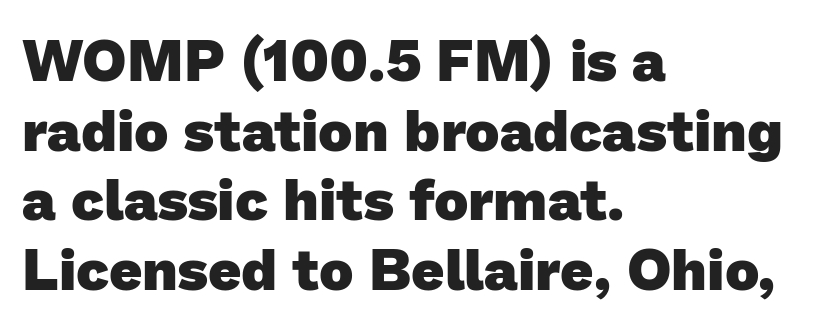
Q: Is the text bold? A: Yes.
Q: Is the typeface a serif or a sans-serif typeface? A: Sans-serif.
Q: Is the text underlined? A: No.
Q: How is the paragraph aligned? A: Left-aligned.
Q: Is the spacing between letters normal or unusually wide? A: Normal.
Q: Width (condensed, normal, or wide)? A: Normal.
Q: Stroke contrast? A: Low.
Q: x-height? A: Medium.
Q: Monospaced? A: No.
